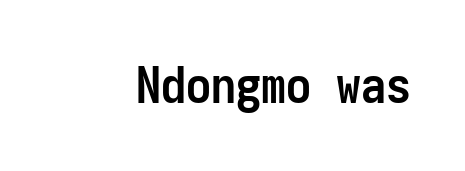
The passage shown has conventional tracking throughout. The passage shown is not underscored anywhere. Unlike italic type, these characters show no tilt at all. The sample has been set heavy, in full bold.
